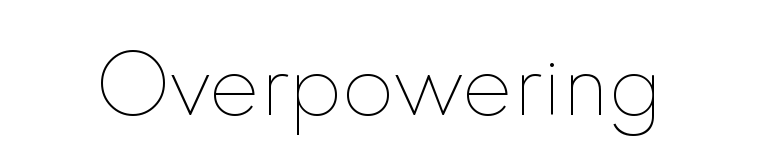
The image shows 77 px thin type, upright; set normal letter spacing, not underlined; a small x-height.
